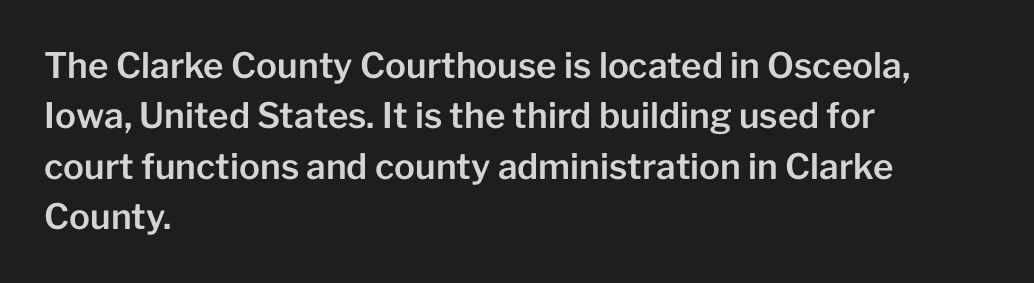
Vertical strokes here are truly vertical. The space between consecutive lines is moderate. The compositor pushed each line to the left boundary. The glyphs in this specimen are sans serif. The foot of each line stays bare and open. What stands out about the letter spacing? Nothing — it is the standard amount.
